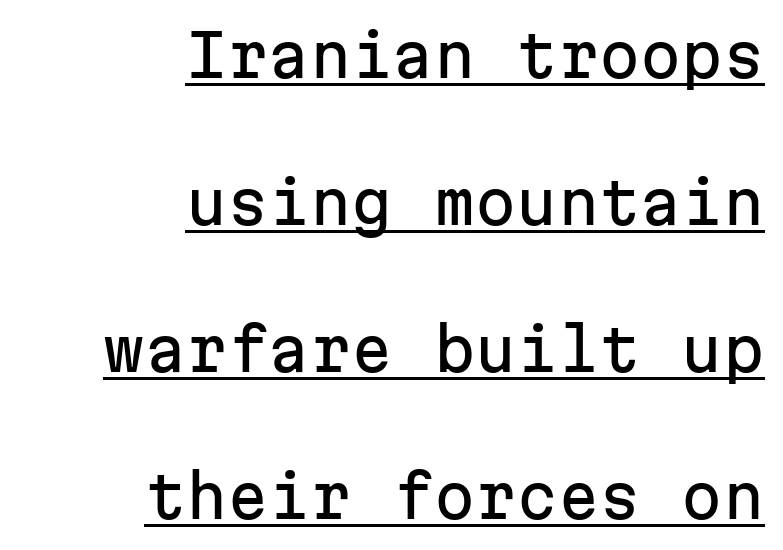
The image shows 59 px sans-serif type, upright, monospaced; set right-aligned, loose line spacing (2.49x), normal letter spacing, underlined; low stroke contrast and a medium x-height.
